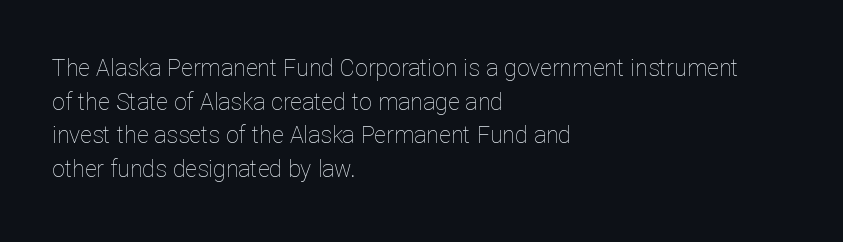
Q: Is the text bold? A: No.
Q: Is the text italic (slanted)? A: No, it is upright.
Q: Is the text underlined? A: No.
Q: How is the paragraph aligned? A: Left-aligned.
Q: Is the spacing between letters normal or unusually wide? A: Normal.
Q: Is the spacing between lines tight, normal or loose? A: Normal.
